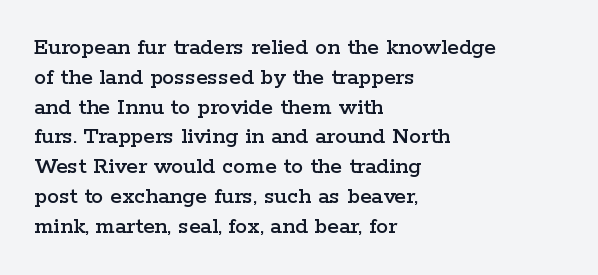
The image shows 24 px text type, upright; set left-aligned, line spacing 1.24x, normal letter spacing, not underlined.
